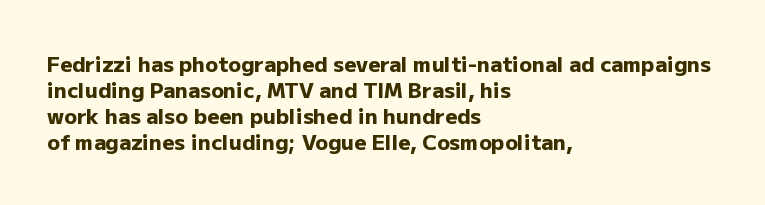
{"italic": "no", "bold": "yes", "underline": "no", "align": "left", "line_spacing_ratio": 1.24, "letter_spacing": "normal", "letter_spacing_em": 0.0, "glyph_px": 21}
